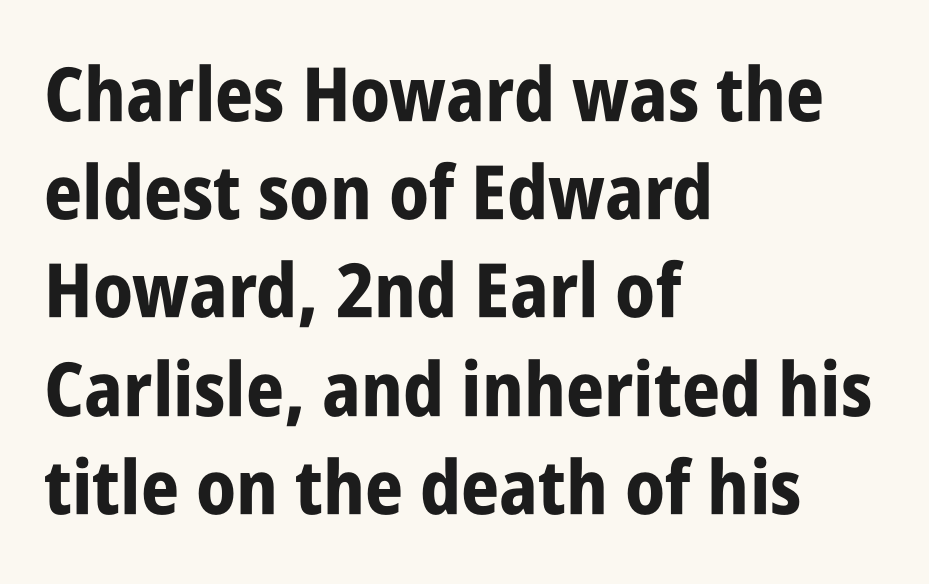
The image shows 75 px bold, condensed sans-serif type, upright; set left-aligned, normal line spacing (1.31x), normal letter spacing, not underlined; low stroke contrast and a large x-height.
